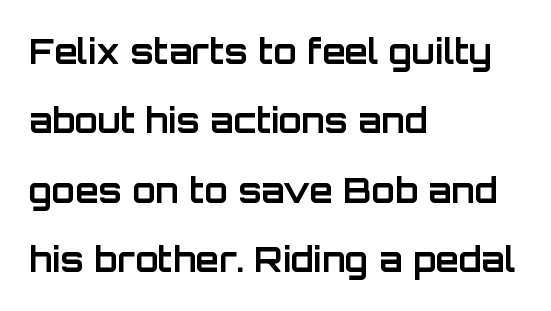
Students, note that the glyphs here touch the page at normal intervals. The rendering uses a bold face; every stroke is thick and dark. Looks like regular typesetting: each glyph gets only the width it needs. Grotesque or geometric, the face here clearly has no serifs. Short and long lines alike share a common starting point at left. No word sits above an underline.
